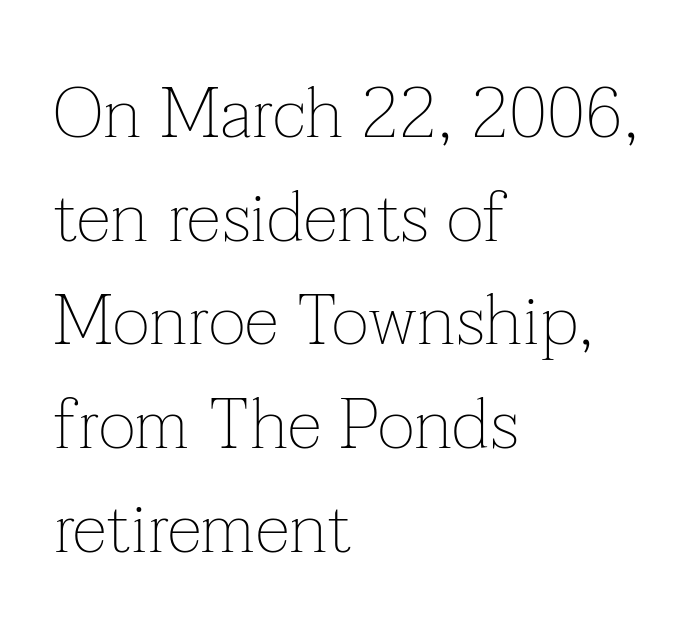
Q: Is the text bold? A: No.
Q: Is the text italic (slanted)? A: No, it is upright.
Q: Is the typeface a serif or a sans-serif typeface? A: Serif.
Q: Is the text underlined? A: No.
Q: How is the paragraph aligned? A: Left-aligned.
Q: Is the spacing between letters normal or unusually wide? A: Normal.
Q: Is the spacing between lines tight, normal or loose? A: Normal.
Q: Width (condensed, normal, or wide)? A: Normal.
Q: Stroke contrast? A: Low.
Q: x-height? A: Medium.
Q: Monospaced? A: No.
